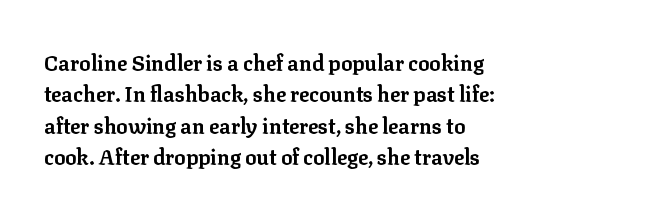
Q: Is the text bold? A: Yes.
Q: Is the text italic (slanted)? A: No, it is upright.
Q: Is the text underlined? A: No.
Q: How is the paragraph aligned? A: Left-aligned.
Q: Is the spacing between letters normal or unusually wide? A: Normal.
Q: Is the spacing between lines tight, normal or loose? A: Normal.
